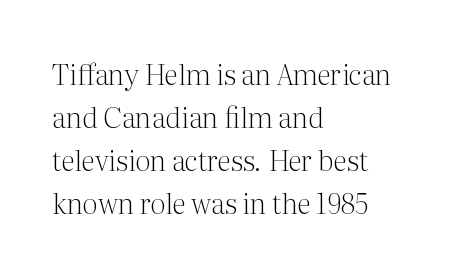
{"serif": "yes", "italic": "no", "bold": "no", "weight": "light", "width": "normal", "stroke_contrast": "medium", "x_height": "medium", "monospaced": "no", "underline": "no", "align": "left", "line_spacing": "normal", "line_spacing_ratio": 1.53, "letter_spacing": "normal", "letter_spacing_em": 0.0, "glyph_px": 28}
